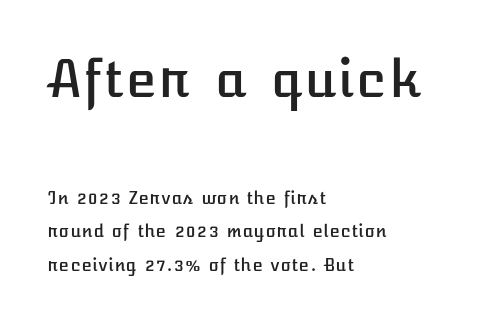
Q: Is the text italic (slanted)? A: No, it is upright.
Q: Is the text underlined? A: No.
Q: How is the paragraph aligned? A: Left-aligned.
Q: Is the spacing between letters normal or unusually wide? A: Normal.
Q: Is the spacing between lines tight, normal or loose? A: Loose.
Q: Which block of text is set in a larger size, the first (top) or the second (bottom)? A: The first (top) one.
Q: Width (condensed, normal, or wide)? A: Normal.
Q: Stroke contrast? A: Low.
Q: x-height? A: Medium.
